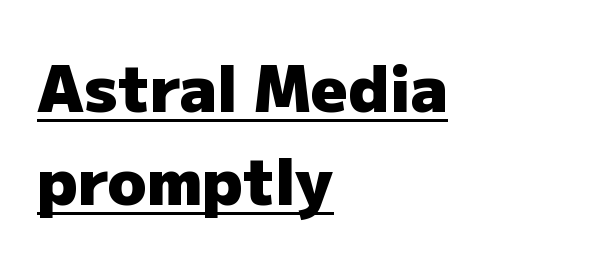
Q: Is the text bold? A: Yes.
Q: Is the text italic (slanted)? A: No, it is upright.
Q: Is the typeface a serif or a sans-serif typeface? A: Sans-serif.
Q: Is the text underlined? A: Yes.
Q: How is the paragraph aligned? A: Left-aligned.
Q: Is the spacing between letters normal or unusually wide? A: Normal.
Q: Is the spacing between lines tight, normal or loose? A: Normal.
Q: Width (condensed, normal, or wide)? A: Normal.
Q: Stroke contrast? A: Low.
Q: x-height? A: Medium.
Q: Monospaced? A: No.
